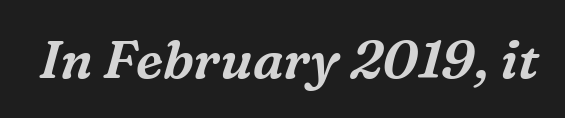
The image shows 53 px serif type, italic (leaning right); set normal letter spacing, not underlined; medium stroke contrast and a medium x-height.
